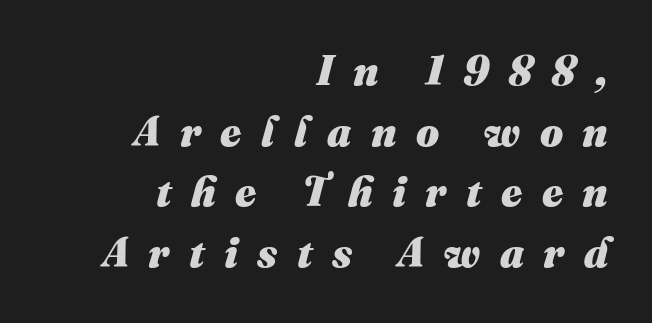
Q: Is the text bold? A: Yes.
Q: Is the text italic (slanted)? A: Yes, it leans right by about 16 degrees.
Q: Is the text underlined? A: No.
Q: How is the paragraph aligned? A: Right-aligned.
Q: Is the spacing between letters normal or unusually wide? A: Unusually wide.
Q: Is the spacing between lines tight, normal or loose? A: Normal.
Q: Width (condensed, normal, or wide)? A: Normal.
Q: Stroke contrast? A: Medium.
Q: x-height? A: Medium.
Q: Monospaced? A: No.
